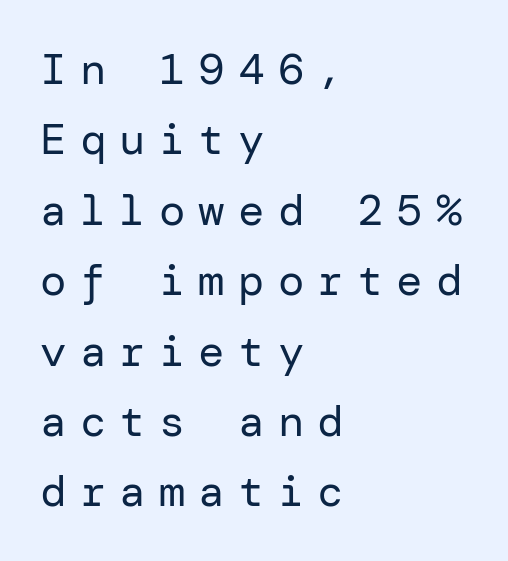
Q: Is the text bold? A: No.
Q: Is the text italic (slanted)? A: No, it is upright.
Q: Is the typeface a serif or a sans-serif typeface? A: Sans-serif.
Q: Is the text underlined? A: No.
Q: How is the paragraph aligned? A: Left-aligned.
Q: Is the spacing between letters normal or unusually wide? A: Unusually wide.
Q: Is the spacing between lines tight, normal or loose? A: Normal.
Q: Width (condensed, normal, or wide)? A: Normal.
Q: Stroke contrast? A: Low.
Q: x-height? A: Medium.
